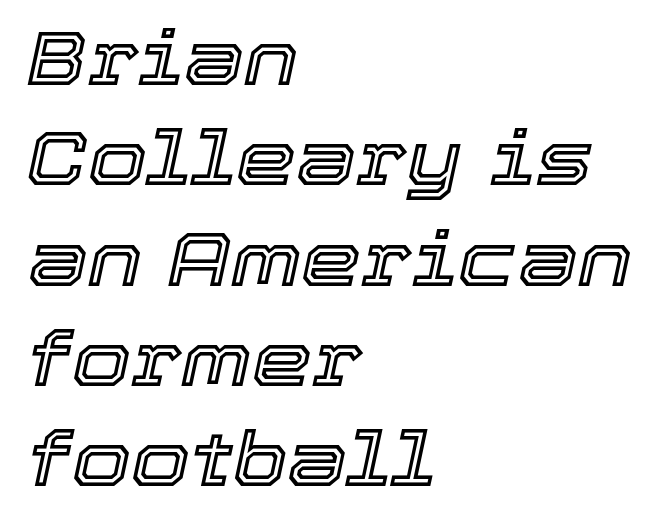
The image shows 76 px text type, italic (leaning right); set left-aligned, normal line spacing (1.32x), normal letter spacing, not underlined; a medium x-height.
